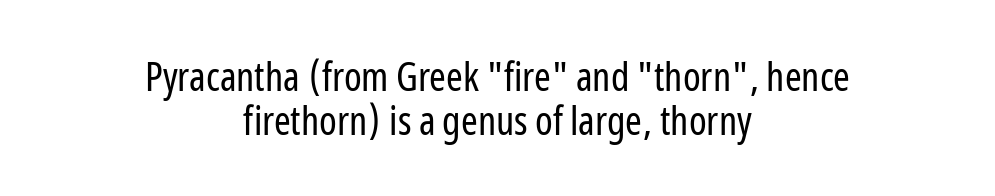
The font's upright variant was chosen for this text. Check under the words: just untouched page. There is no visible air inserted between adjacent glyphs. No extra ink here — the face is not bold. The text was rendered using a sans face with plain stroke endings. Think of a printed novel: that variable character pitch is what you see here.
